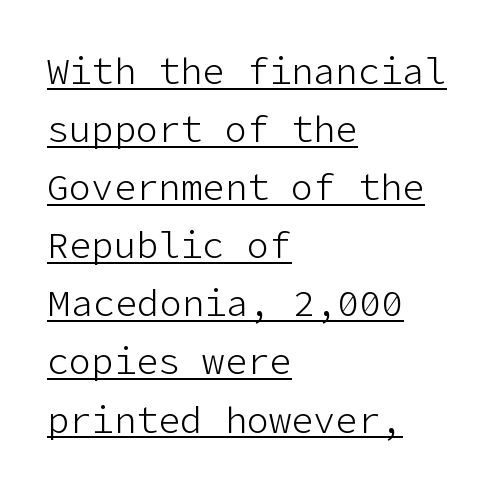
{"serif": "no", "italic": "no", "bold": "no", "weight": "light", "width": "normal", "stroke_contrast": "low", "x_height": "medium", "underline": "yes", "align": "left", "line_spacing": "normal", "line_spacing_ratio": 1.57, "letter_spacing": "normal", "letter_spacing_em": 0.0, "glyph_px": 37}
